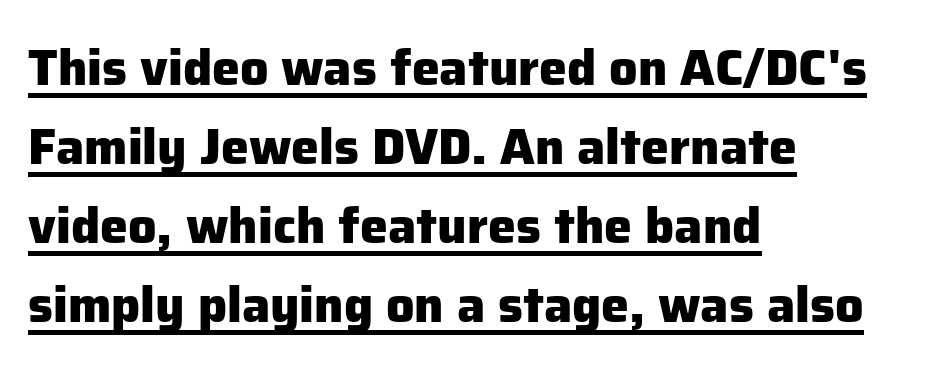
The line-height multiplier appears to be the usual default. Descenders here cross a horizontal rule under the line. You could call the tracking neutral — neither tight nor loose. Each letter keeps its own natural width here, so spacing adapts to shape. How heavy is the stroke? Heavy — this is a bold. Observe the absence of serifs on each vertical stroke in this sample.
